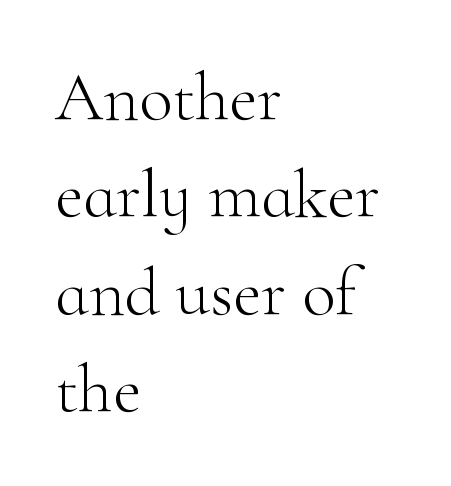
{"serif": "yes", "italic": "no", "bold": "no", "weight": "light", "width": "normal", "stroke_contrast": "high", "x_height": "small", "monospaced": "no", "underline": "no", "align": "left", "line_spacing": "normal", "line_spacing_ratio": 1.41, "letter_spacing": "normal", "letter_spacing_em": 0.0, "glyph_px": 69}
